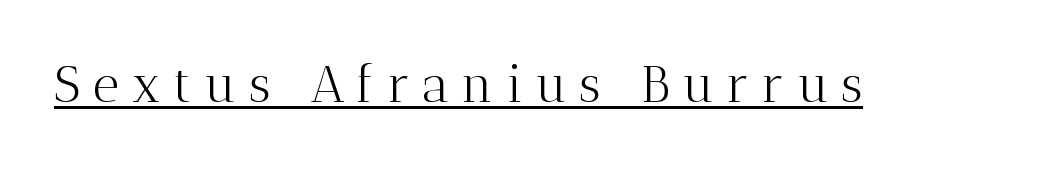
{"serif": "yes", "italic": "no", "bold": "no", "weight": "light", "width": "normal", "stroke_contrast": "medium", "x_height": "medium", "monospaced": "no", "underline": "yes", "letter_spacing": "wide", "letter_spacing_em": 0.24, "glyph_px": 51}
